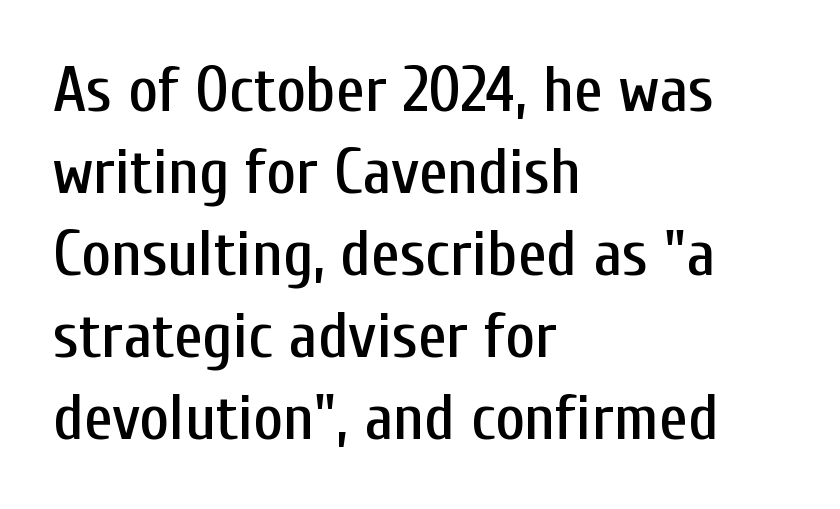
The image shows 64 px condensed sans-serif type, upright; set left-aligned, normal line spacing (1.28x), normal letter spacing, not underlined; low stroke contrast and a medium x-height.
